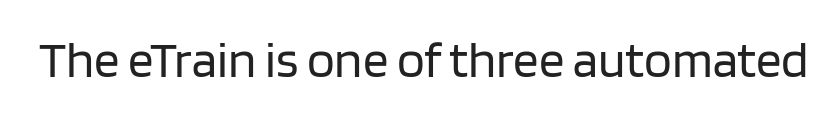
Q: Is the text bold? A: No.
Q: Is the text italic (slanted)? A: No, it is upright.
Q: Is the typeface a serif or a sans-serif typeface? A: Sans-serif.
Q: Is the text underlined? A: No.
Q: Is the spacing between letters normal or unusually wide? A: Normal.
Q: Width (condensed, normal, or wide)? A: Normal.
Q: Stroke contrast? A: Low.
Q: x-height? A: Large.
Q: Monospaced? A: No.
